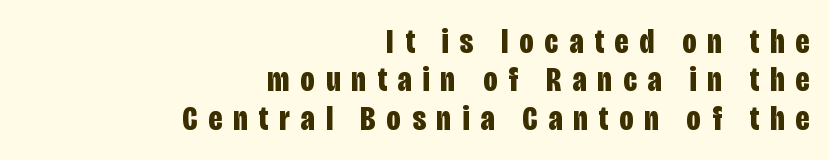
Q: Is the text bold? A: Yes.
Q: Is the text italic (slanted)? A: No, it is upright.
Q: Is the typeface a serif or a sans-serif typeface? A: Sans-serif.
Q: Is the text underlined? A: No.
Q: How is the paragraph aligned? A: Right-aligned.
Q: Is the spacing between letters normal or unusually wide? A: Unusually wide.
Q: Is the spacing between lines tight, normal or loose? A: Tight.
Q: Width (condensed, normal, or wide)? A: Condensed.
Q: Stroke contrast? A: Low.
Q: x-height? A: Large.
Q: Monospaced? A: No.
